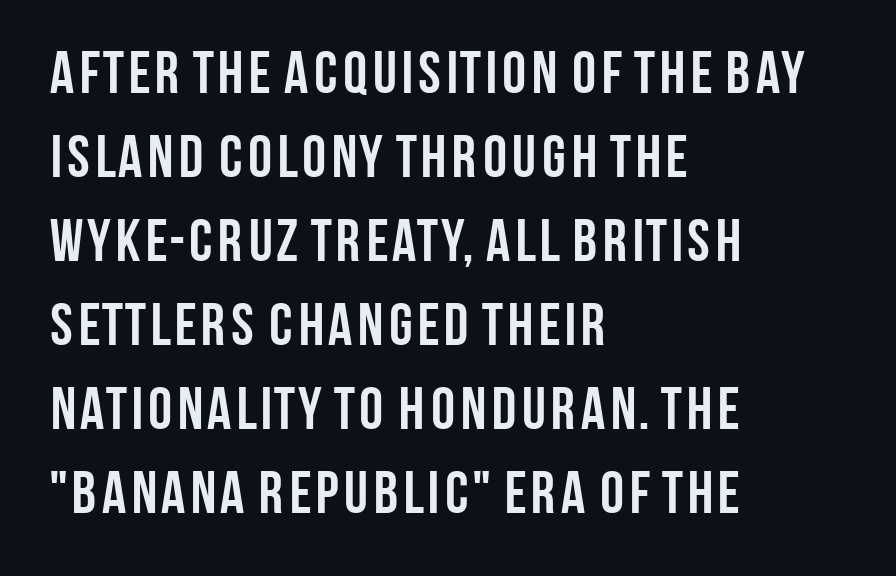
{"serif": "no", "italic": "no", "bold": "yes", "weight": "semibold", "width": "condensed", "stroke_contrast": "low", "x_height": "large", "monospaced": "no", "underline": "no", "align": "left", "line_spacing": "normal", "line_spacing_ratio": 1.4, "letter_spacing": "normal", "letter_spacing_em": 0.0, "glyph_px": 60}
